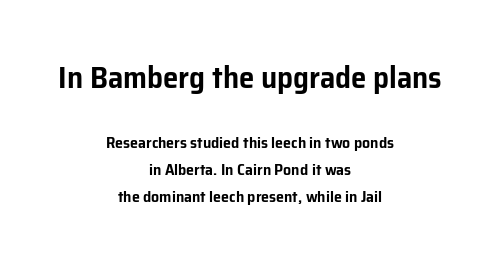
Q: Is the text italic (slanted)? A: No, it is upright.
Q: Is the typeface a serif or a sans-serif typeface? A: Sans-serif.
Q: Is the text underlined? A: No.
Q: How is the paragraph aligned? A: Centered.
Q: Is the spacing between letters normal or unusually wide? A: Normal.
Q: Is the spacing between lines tight, normal or loose? A: Normal.
Q: Which block of text is set in a larger size, the first (top) or the second (bottom)? A: The first (top) one.
Q: Width (condensed, normal, or wide)? A: Normal.
Q: Stroke contrast? A: Low.
Q: x-height? A: Medium.
Q: Monospaced? A: No.
